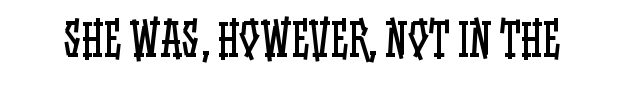
{"italic": "no", "bold": "no", "weight": "regular", "width": "condensed", "stroke_contrast": "low", "x_height": "large", "monospaced": "no", "underline": "no", "letter_spacing": "normal", "letter_spacing_em": 0.0, "glyph_px": 45}
